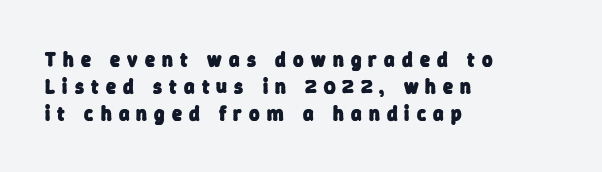
Only glyphs here, with clear space below each row. Each word looks stretched out because of the extra space between its letters. The line-height multiplier appears to be the usual default. Caption: multi-line text, flush left, ragged right. Its strokes are broad and dark, the hallmark of bold type.
